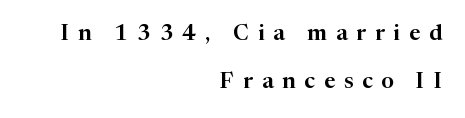
{"italic": "no", "underline": "no", "align": "right", "line_spacing": "loose", "line_spacing_ratio": 2.19, "letter_spacing": "wide", "letter_spacing_em": 0.4, "glyph_px": 22}
